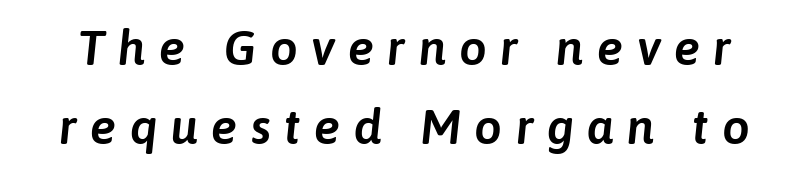
Q: Is the text italic (slanted)? A: Yes, it leans right by about 6 degrees.
Q: Is the text underlined? A: No.
Q: Is the spacing between letters normal or unusually wide? A: Unusually wide.
Q: Is the spacing between lines tight, normal or loose? A: Normal.
Q: Width (condensed, normal, or wide)? A: Normal.
Q: Stroke contrast? A: Low.
Q: x-height? A: Medium.
Q: Monospaced? A: No.
